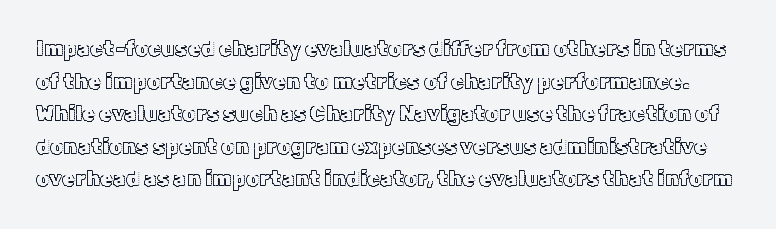
The image shows 21 px text type, upright; set normal line spacing (1.55x), normal letter spacing, not underlined.
